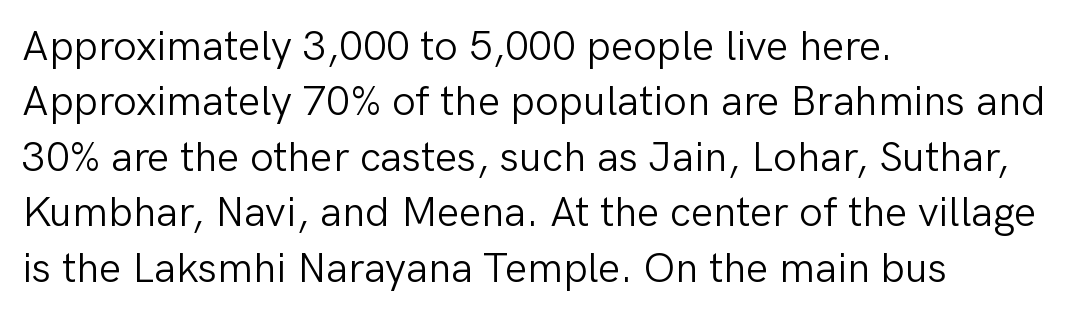
Q: Is the text bold? A: No.
Q: Is the text italic (slanted)? A: No, it is upright.
Q: Is the typeface a serif or a sans-serif typeface? A: Sans-serif.
Q: Is the text underlined? A: No.
Q: How is the paragraph aligned? A: Left-aligned.
Q: Is the spacing between letters normal or unusually wide? A: Normal.
Q: Is the spacing between lines tight, normal or loose? A: Normal.
Q: Width (condensed, normal, or wide)? A: Normal.
Q: Stroke contrast? A: Low.
Q: x-height? A: Medium.
Q: Monospaced? A: No.
